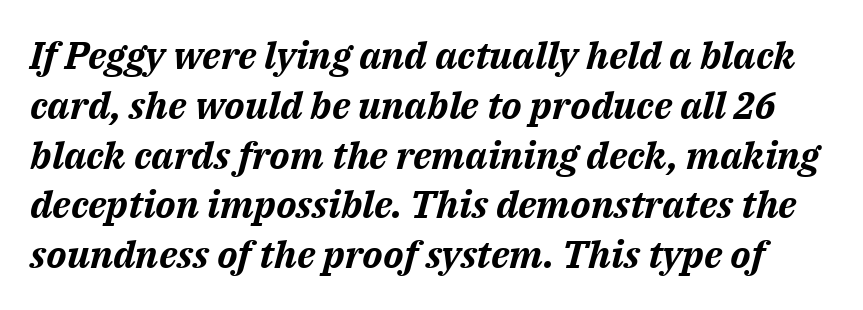
Is the type bold? Yes — the strokes are clearly thick and heavy. The glyphs look as if they've been sheared to an angle. The passage shown is typed in a proportional face where columns would drift. The rendering keeps characters at their native spacing. The gap between lines stays unmarked. One glance says typical: line gaps are just what's usual.
